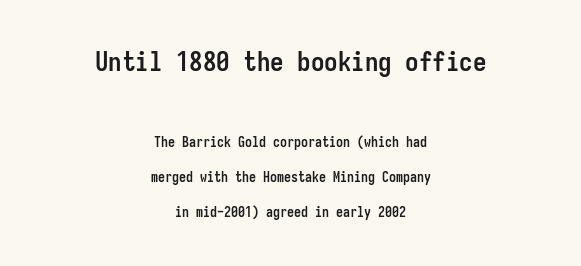
{"italic": "no", "bold": "yes", "underline": "no", "align": "center", "line_spacing": "loose", "line_spacing_ratio": 2.5, "letter_spacing": "normal", "letter_spacing_em": 0.0, "larger_block": "first", "size_ratio": 1.93, "glyph_px": 27}
